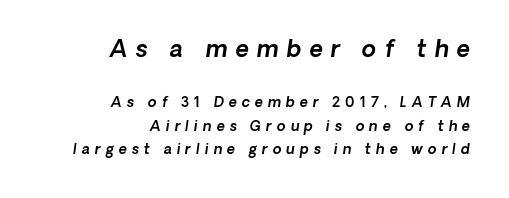
A bare baseline throughout the passage. Notice how descenders clear the ascenders below comfortably — that's standard leading. Typesetter's note — upper block bumped up in size, lower block left smaller. Compared with typical body copy, the letter spacing here is much looser. Teacher's note: observe the even right margin — that is flush-right alignment.
